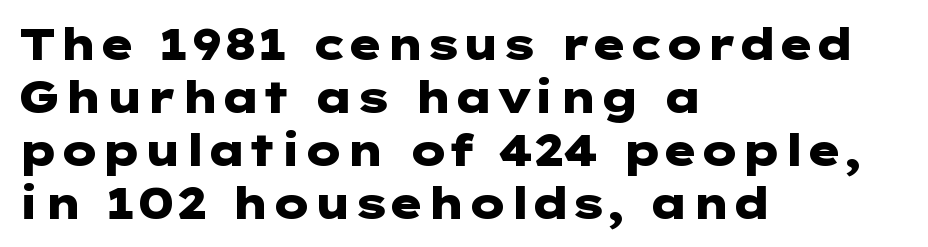
Q: Is the text bold? A: Yes.
Q: Is the text italic (slanted)? A: No, it is upright.
Q: Is the typeface a serif or a sans-serif typeface? A: Sans-serif.
Q: Is the text underlined? A: No.
Q: How is the paragraph aligned? A: Left-aligned.
Q: Is the spacing between letters normal or unusually wide? A: Normal.
Q: Width (condensed, normal, or wide)? A: Wide.
Q: Stroke contrast? A: Low.
Q: x-height? A: Medium.
